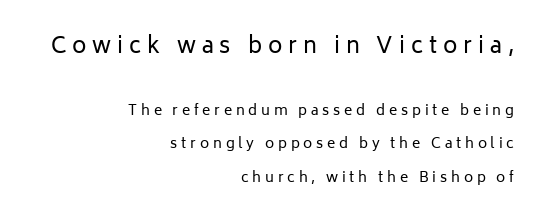
Q: Is the text bold? A: No.
Q: Is the text italic (slanted)? A: No, it is upright.
Q: Is the text underlined? A: No.
Q: How is the paragraph aligned? A: Right-aligned.
Q: Is the spacing between letters normal or unusually wide? A: Unusually wide.
Q: Is the spacing between lines tight, normal or loose? A: Loose.
Q: Which block of text is set in a larger size, the first (top) or the second (bottom)? A: The first (top) one.
